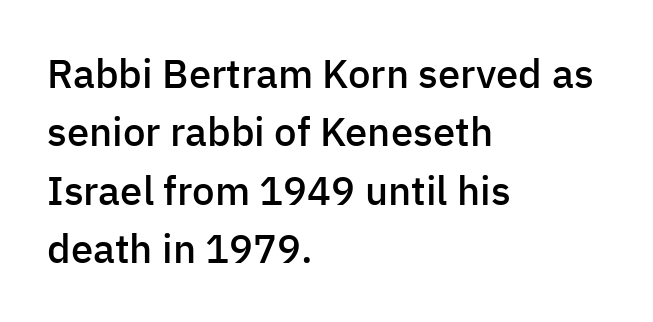
{"serif": "no", "italic": "no", "bold": "semi", "weight": "semibold", "width": "normal", "stroke_contrast": "low", "x_height": "medium", "monospaced": "no", "underline": "no", "align": "left", "line_spacing": "normal", "line_spacing_ratio": 1.46, "letter_spacing": "normal", "letter_spacing_em": 0.0, "glyph_px": 40}
